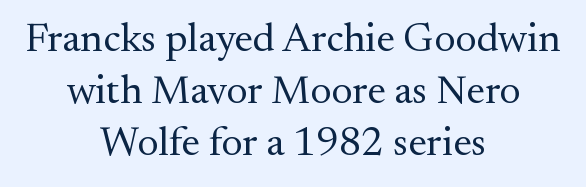
The image shows 41 px regular-weight serif type, upright; set centered, normal line spacing (1.27x), normal letter spacing, not underlined; medium stroke contrast and a small x-height.
